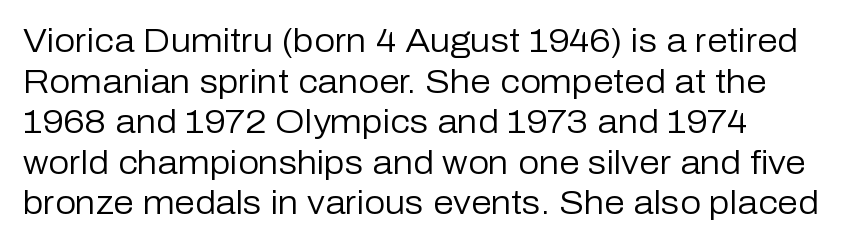
{"serif": "no", "italic": "no", "bold": "no", "weight": "regular", "width": "normal", "stroke_contrast": "low", "x_height": "medium", "monospaced": "no", "underline": "no", "align": "left", "line_spacing_ratio": 1.23, "letter_spacing": "normal", "letter_spacing_em": 0.0, "glyph_px": 33}
